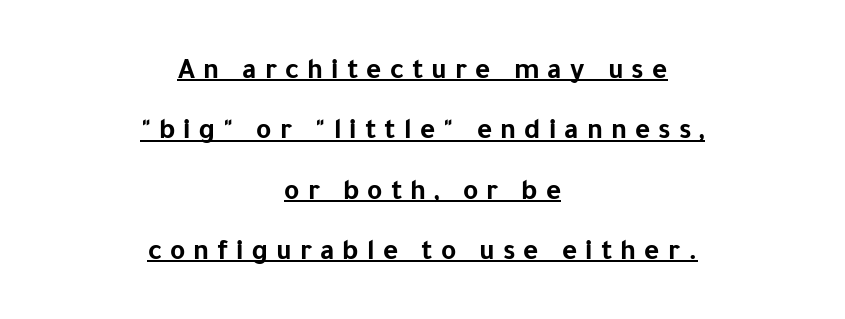
The image shows 29 px bold sans-serif type, upright; set centered, loose line spacing (2.08x), unusually wide letter spacing (+0.28 em), underlined; low stroke contrast and a medium x-height.
